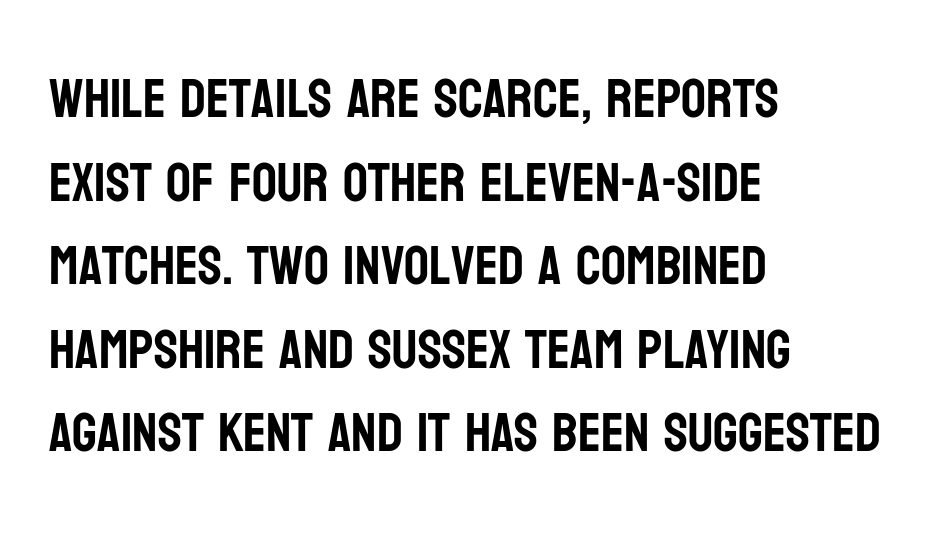
Style check: upright. Students, note that the glyphs here touch the page at normal intervals. Regular leading. Layout note: lines flush left. In terms of letterform style, serifs are entirely absent. Rule under the text: the space is simply empty.
